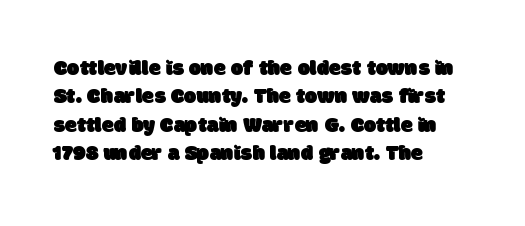
The image shows 22 px text type; set left-aligned, normal line spacing (1.29x), normal letter spacing, not underlined.
